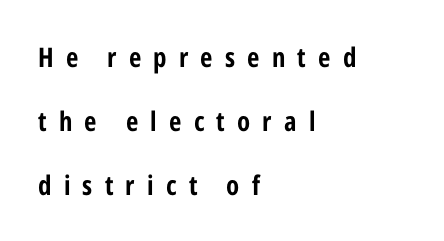
Q: Is the text bold? A: Yes.
Q: Is the text italic (slanted)? A: No, it is upright.
Q: Is the text underlined? A: No.
Q: How is the paragraph aligned? A: Left-aligned.
Q: Is the spacing between letters normal or unusually wide? A: Unusually wide.
Q: Is the spacing between lines tight, normal or loose? A: Loose.
